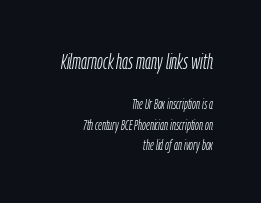
{"italic": "yes", "lean": "right", "slant_degrees": 9, "bold": "no", "underline": "no", "align": "right", "line_spacing": "normal", "line_spacing_ratio": 1.46, "letter_spacing": "normal", "letter_spacing_em": 0.0, "larger_block": "first", "size_ratio": 1.5, "glyph_px": 21}
